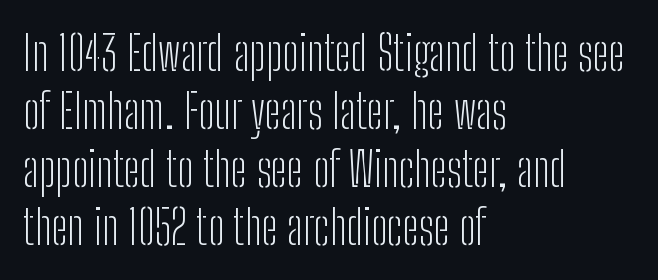
Q: Is the text bold? A: No.
Q: Is the text italic (slanted)? A: No, it is upright.
Q: Is the typeface a serif or a sans-serif typeface? A: Sans-serif.
Q: Is the text underlined? A: No.
Q: How is the paragraph aligned? A: Left-aligned.
Q: Is the spacing between letters normal or unusually wide? A: Normal.
Q: Width (condensed, normal, or wide)? A: Condensed.
Q: Stroke contrast? A: Low.
Q: x-height? A: Medium.
Q: Monospaced? A: No.
